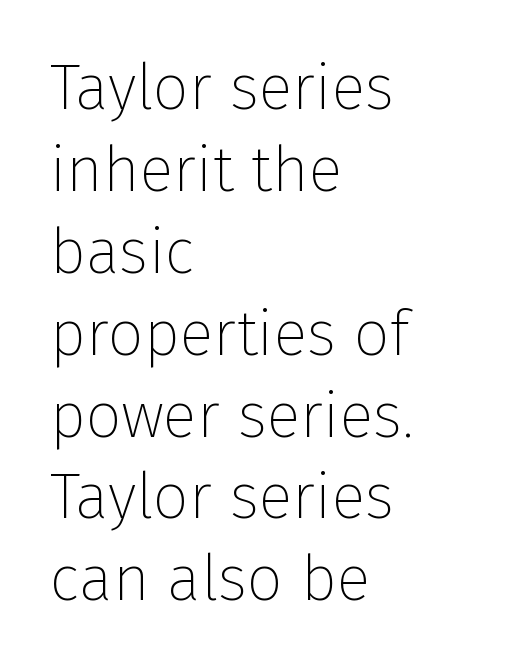
The type sits square on the baseline with zero lean. Letter spacing: default. The cut favours lightness, reaching ordinary text weight at its darkest. Horizontal alignment here is leftward, the default for most running prose. The font family rendered here belongs to the sans-serif group. Here the designer chose a conventional face with non-uniform glyph widths.
